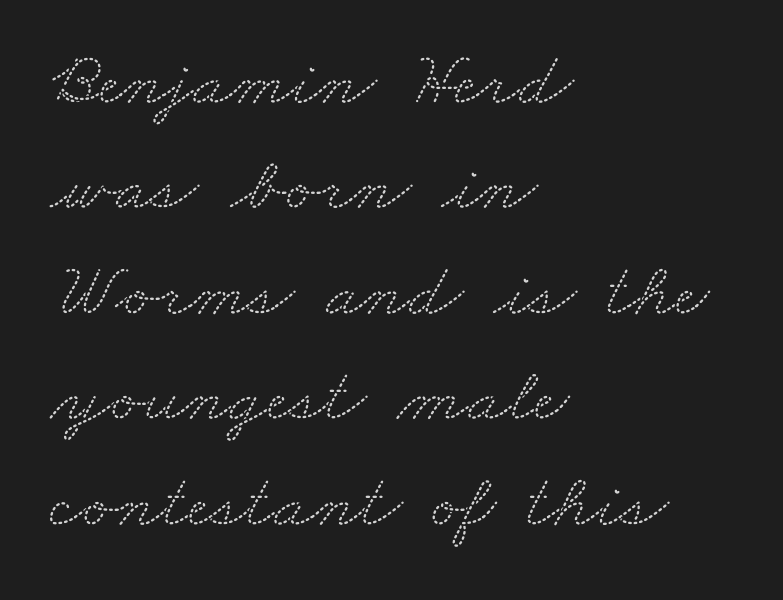
Q: Is the typeface a serif or a sans-serif typeface? A: Serif.
Q: Is the text underlined? A: No.
Q: How is the paragraph aligned? A: Left-aligned.
Q: Is the spacing between letters normal or unusually wide? A: Normal.
Q: Is the spacing between lines tight, normal or loose? A: Normal.
Q: Width (condensed, normal, or wide)? A: Wide.
Q: Stroke contrast? A: Medium.
Q: x-height? A: Small.
Q: Monospaced? A: No.
